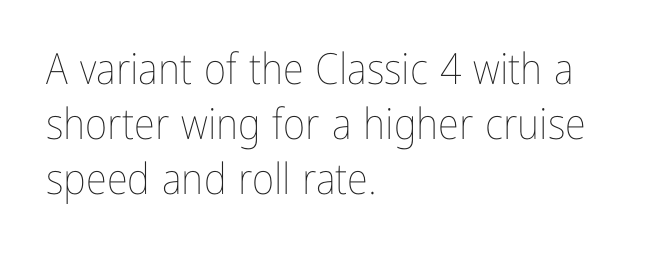
This rendering uses left alignment, leaving the right contour irregular. The gaps between neighbouring characters are ordinary and unremarkable. Spacing verdict: proportional, widths tailored to each character. Normally led — the rows are evenly, conventionally spaced. Italic: no, the glyphs are upright roman. A light-to-regular cut is what we see here.
